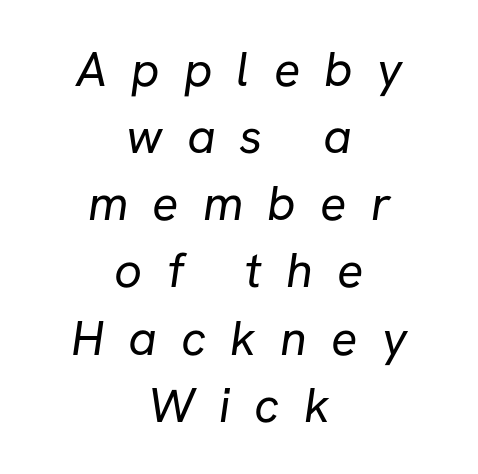
Q: Is the text bold? A: No.
Q: Is the typeface a serif or a sans-serif typeface? A: Sans-serif.
Q: Is the text underlined? A: No.
Q: How is the paragraph aligned? A: Centered.
Q: Is the spacing between letters normal or unusually wide? A: Unusually wide.
Q: Is the spacing between lines tight, normal or loose? A: Normal.
Q: Width (condensed, normal, or wide)? A: Normal.
Q: Stroke contrast? A: Low.
Q: x-height? A: Medium.
Q: Monospaced? A: No.
